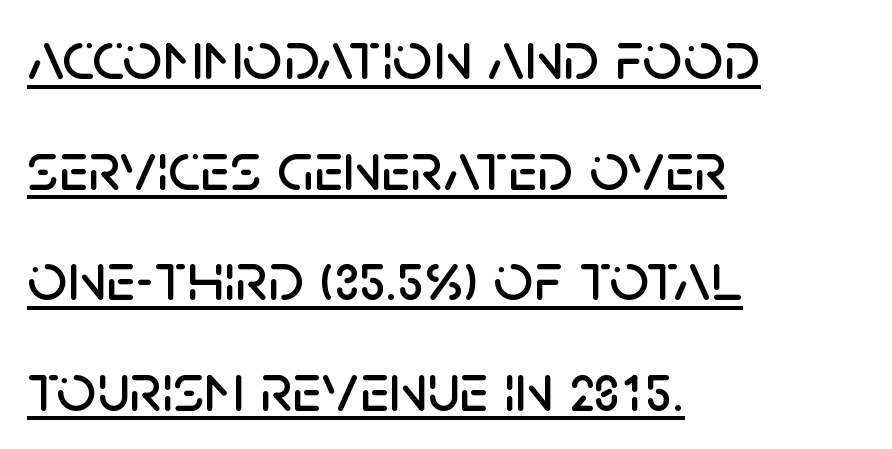
The line texture is even and compact thanks to regular tracking. Are there feet on the stems? There aren't — it's a sans. No italicization has been applied; the sample stays upright. Underline: present. Looks like regular typesetting: each glyph gets only the width it needs. If you drew a ruler down the left edge, every line would touch it.
